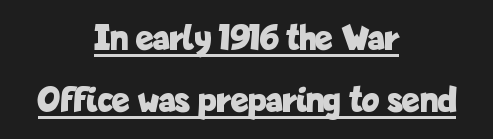
The letters advance in unequal steps, a hallmark of proportional type. This sample uses plain, unmodified letter spacing. The designer went with a sans here, leaving each stem footless. Typesetter's note: full bold, strokes at maximum text heaviness. Looks like someone drew a line under every word here.
